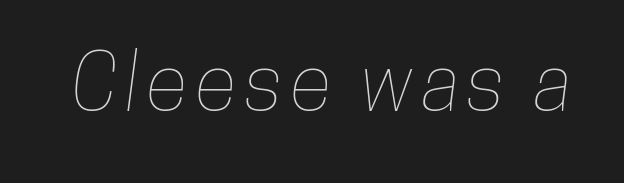
{"width": "condensed", "stroke_contrast": "low", "x_height": "medium", "monospaced": "no", "underline": "no", "glyph_px": 78}
